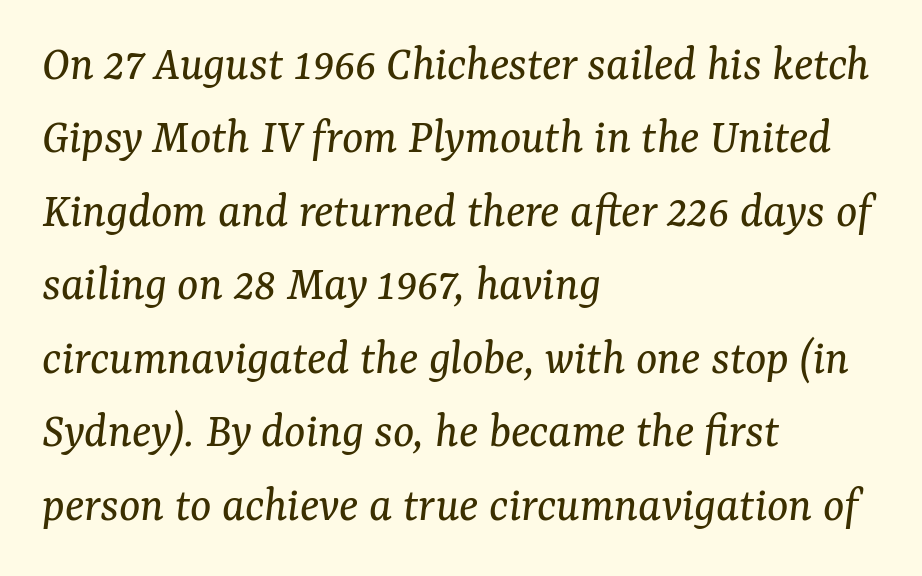
The horizontal fit of the characters is conventional and even. Lines of text with bare space underneath. The glyphs in this specimen are seriffed. These glyphs show unthickened strokes, regular width or finer. Quick note: interline space is typical. The rendering uses natural spacing where letterforms have individual widths.
